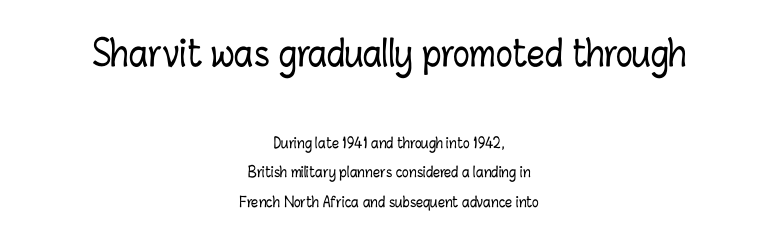
The image shows 35 px condensed type, upright; set centered, loose line spacing (2.13x), normal letter spacing, not underlined; the first (top) block is 2.5x larger; low stroke contrast and a medium x-height.
